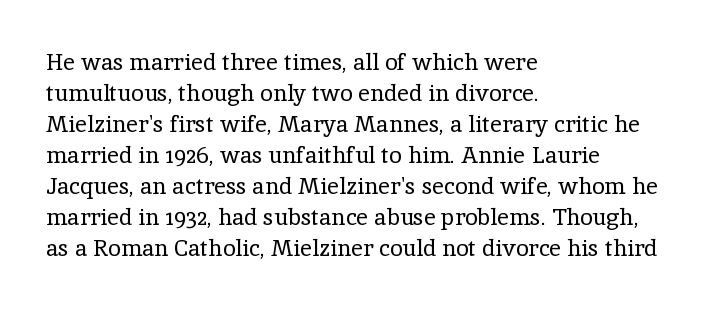
{"italic": "no", "bold": "no", "underline": "no", "align": "left", "line_spacing": "normal", "line_spacing_ratio": 1.35, "letter_spacing": "normal", "letter_spacing_em": 0.0, "glyph_px": 23}
